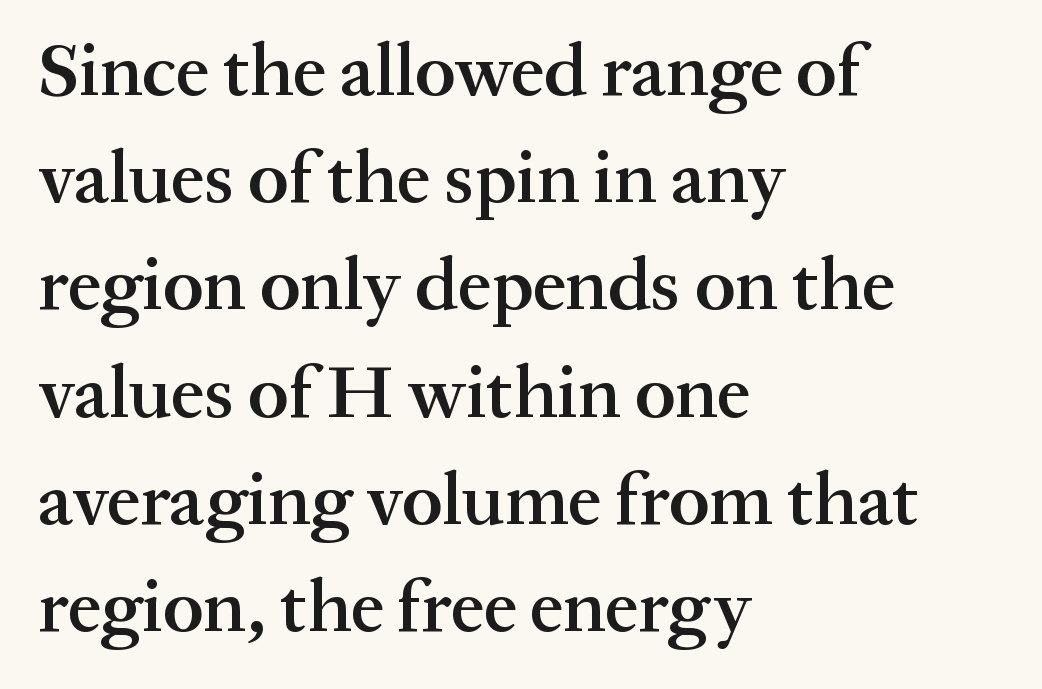
{"serif": "yes", "italic": "no", "bold": "semi", "weight": "semibold", "width": "normal", "stroke_contrast": "medium", "x_height": "medium", "monospaced": "no", "underline": "no", "align": "left", "line_spacing": "normal", "line_spacing_ratio": 1.43, "letter_spacing": "normal", "letter_spacing_em": 0.0, "glyph_px": 75}
